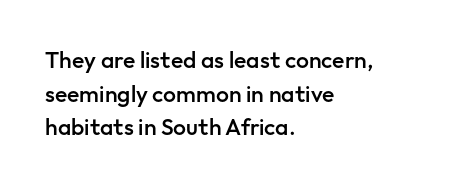
Q: Is the text bold? A: Semi-bold.
Q: Is the text italic (slanted)? A: No, it is upright.
Q: Is the text underlined? A: No.
Q: How is the paragraph aligned? A: Left-aligned.
Q: Is the spacing between letters normal or unusually wide? A: Normal.
Q: Is the spacing between lines tight, normal or loose? A: Normal.
